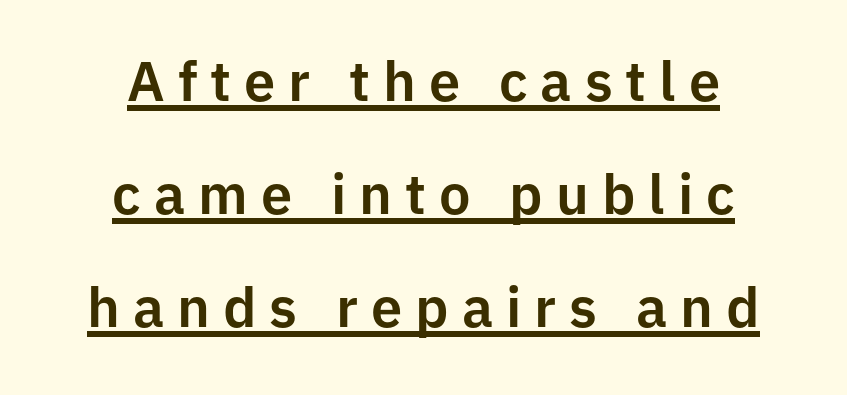
Horizontally, the lines are justified to the midpoint only. How would I describe the line gaps? Wide and relaxed. A typesetter would call this proportional, since set widths differ per character. Classification — sans serif.
